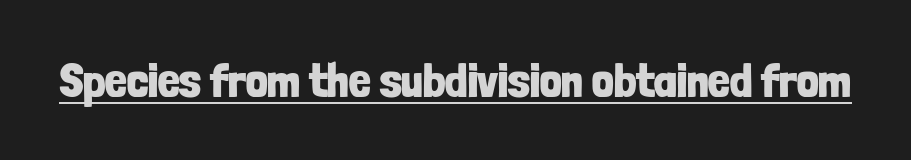
The image shows 48 px bold, condensed sans-serif type, upright; set normal letter spacing, underlined; low stroke contrast and a medium x-height.
